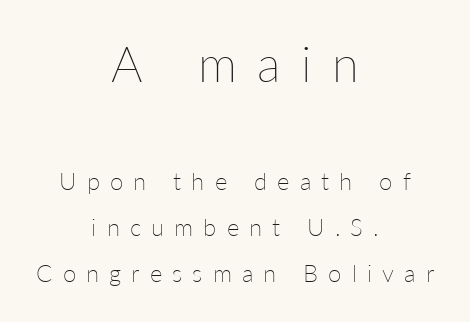
Words appear elongated and porous because spacing is wide. Summary of weight: not heavy and not bold. A typesetter would mark this as roman, not italic. Caption: upper text group enlarged, lower text group reduced.
